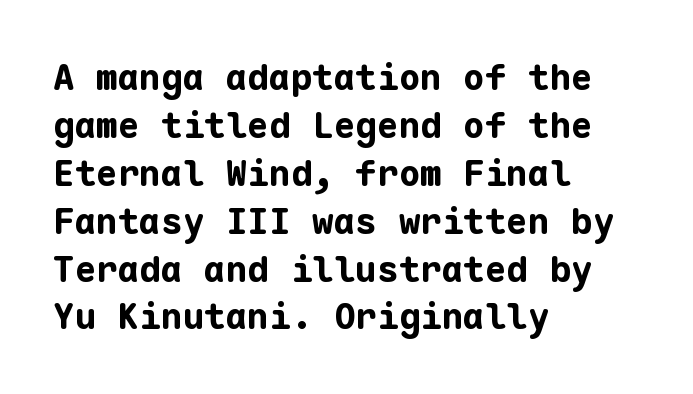
The image shows 36 px bold sans-serif type, upright, monospaced; set left-aligned, normal line spacing (1.33x), normal letter spacing, not underlined; low stroke contrast and a medium x-height.
